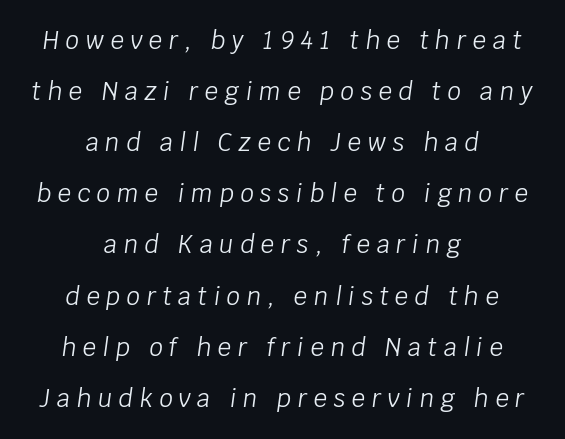
This sample uses an oblique cut, with every glyph tilted off the vertical. The space beneath each line is pristine and unruled. This rendering widens character spacing well past its baseline value. Every row of glyphs is offset so its center matches the block's center. Heaviness? Minimal to ordinary, like unemphasized prose. The lines are spread far apart with generous leading.
